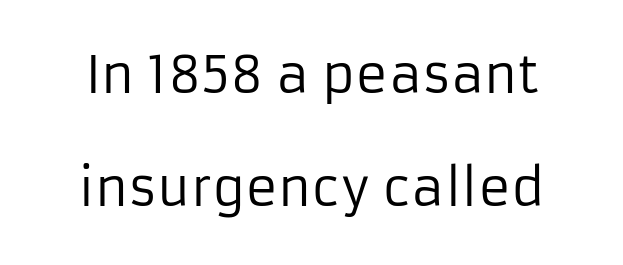
{"serif": "no", "italic": "no", "bold": "no", "weight": "regular", "width": "normal", "stroke_contrast": "low", "x_height": "medium", "monospaced": "no", "underline": "no", "line_spacing": "loose", "line_spacing_ratio": 2.27, "letter_spacing": "normal", "letter_spacing_em": 0.0, "glyph_px": 50}
